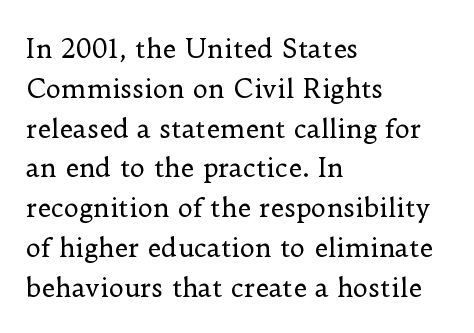
Q: Is the text bold? A: No.
Q: Is the text italic (slanted)? A: No, it is upright.
Q: Is the text underlined? A: No.
Q: How is the paragraph aligned? A: Left-aligned.
Q: Is the spacing between letters normal or unusually wide? A: Normal.
Q: Is the spacing between lines tight, normal or loose? A: Normal.
